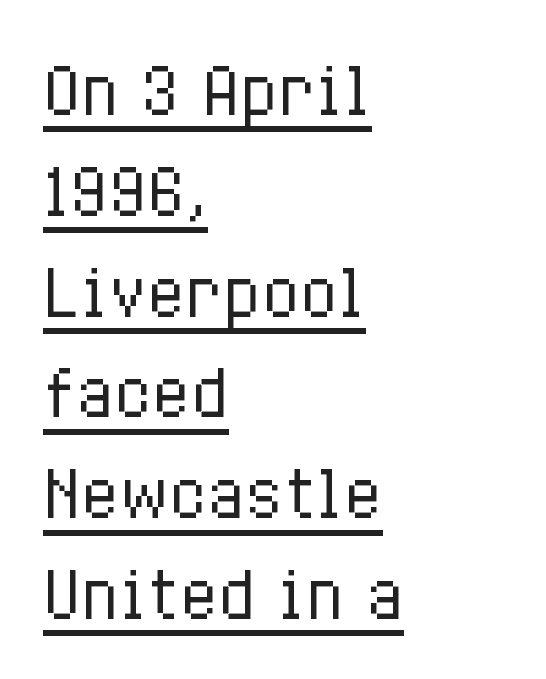
The image shows 63 px regular-weight, condensed type, upright; set left-aligned, normal line spacing (1.6x), normal letter spacing, underlined; low stroke contrast and a medium x-height.
